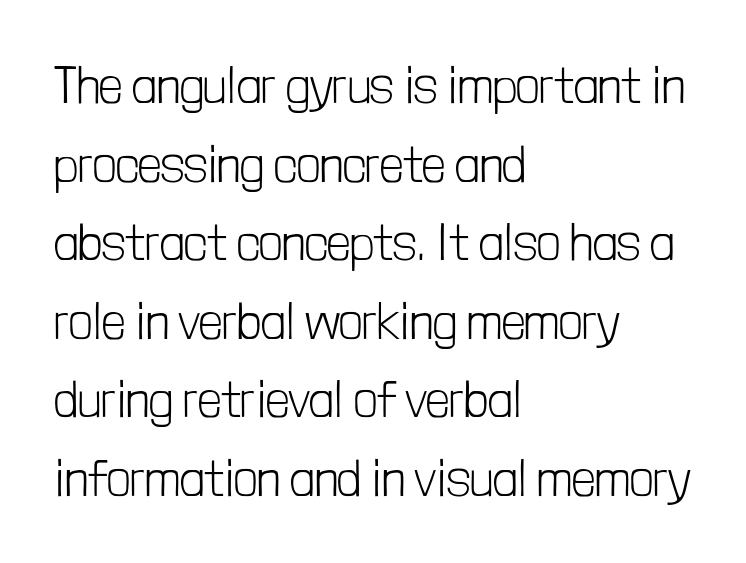
{"serif": "no", "italic": "no", "bold": "no", "weight": "light", "width": "condensed", "stroke_contrast": "low", "x_height": "medium", "monospaced": "no", "underline": "no", "align": "left", "line_spacing": "normal", "line_spacing_ratio": 1.54, "letter_spacing": "normal", "letter_spacing_em": 0.0, "glyph_px": 51}
